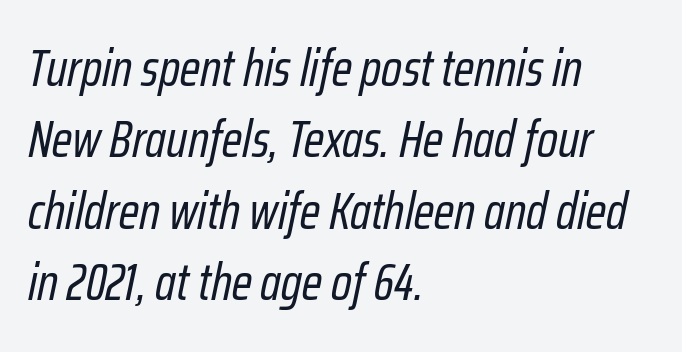
Q: Is the text bold? A: No.
Q: Is the text italic (slanted)? A: Yes, it leans right by about 12 degrees.
Q: Is the text underlined? A: No.
Q: How is the paragraph aligned? A: Left-aligned.
Q: Is the spacing between letters normal or unusually wide? A: Normal.
Q: Is the spacing between lines tight, normal or loose? A: Normal.
Q: Width (condensed, normal, or wide)? A: Condensed.
Q: Stroke contrast? A: Low.
Q: x-height? A: Medium.
Q: Monospaced? A: No.
